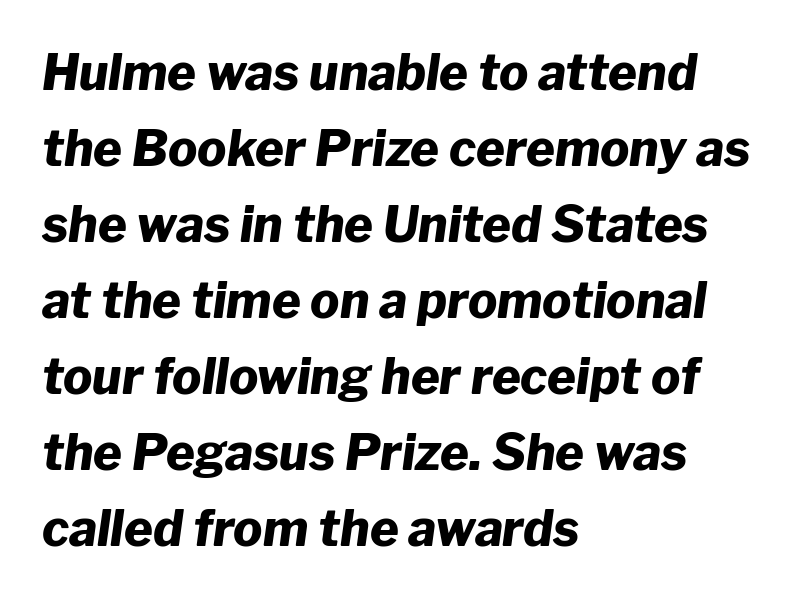
Italic: yes, the glyphs are oblique. Successive baselines arrive at the customary interval. Plenty of ink on the page — the face is bold. Here the designer chose a conventional face with non-uniform glyph widths. Only glyphs here, with clear space below each row.
